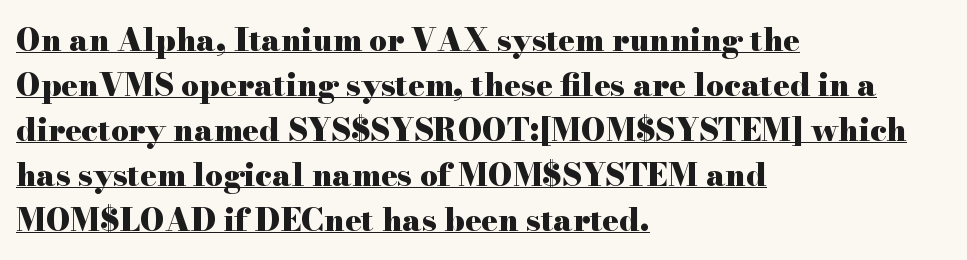
The lettering holds an erect, upright posture throughout. The block of text has a typical density, with ordinary space between rows. The type family on display is of the serif kind. Emphasis is given by a line drawn under the lettering. Caption: multi-line text, flush left, ragged right.
